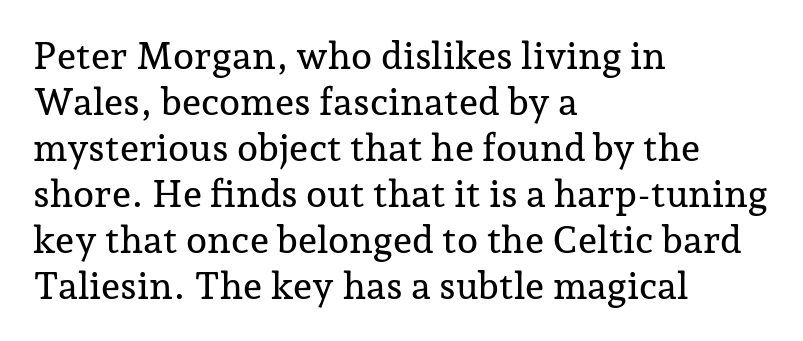
Q: Is the text italic (slanted)? A: No, it is upright.
Q: Is the typeface a serif or a sans-serif typeface? A: Serif.
Q: Is the text underlined? A: No.
Q: How is the paragraph aligned? A: Left-aligned.
Q: Is the spacing between letters normal or unusually wide? A: Normal.
Q: Width (condensed, normal, or wide)? A: Normal.
Q: Stroke contrast? A: Low.
Q: x-height? A: Medium.
Q: Monospaced? A: No.
